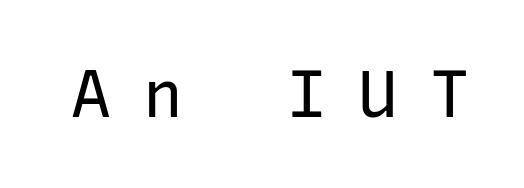
Q: Is the text bold? A: No.
Q: Is the text italic (slanted)? A: No, it is upright.
Q: Is the typeface a serif or a sans-serif typeface? A: Sans-serif.
Q: Is the text underlined? A: No.
Q: Is the spacing between letters normal or unusually wide? A: Unusually wide.
Q: Width (condensed, normal, or wide)? A: Normal.
Q: Stroke contrast? A: Low.
Q: x-height? A: Medium.
Q: Monospaced? A: Yes.
